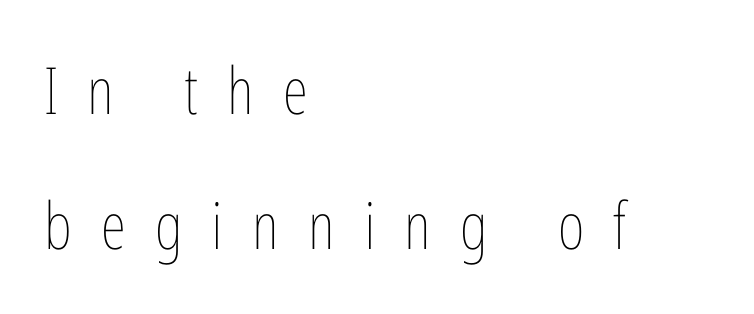
{"italic": "no", "bold": "no", "weight": "thin", "width": "condensed", "stroke_contrast": "low", "x_height": "medium", "monospaced": "no", "underline": "no", "align": "left", "line_spacing": "loose", "line_spacing_ratio": 2.08, "letter_spacing": "wide", "letter_spacing_em": 0.45, "glyph_px": 65}
